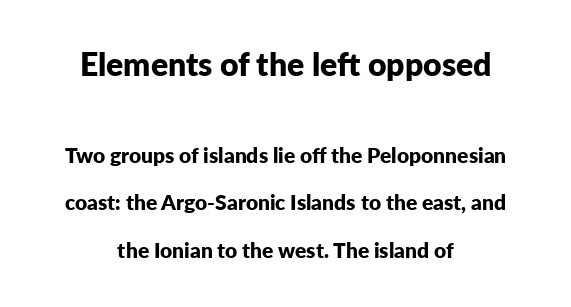
The image shows 32 px bold sans-serif type, upright; set centered, loose line spacing (2.26x), normal letter spacing, not underlined; the first (top) block is 1.52x larger; low stroke contrast and a medium x-height.
